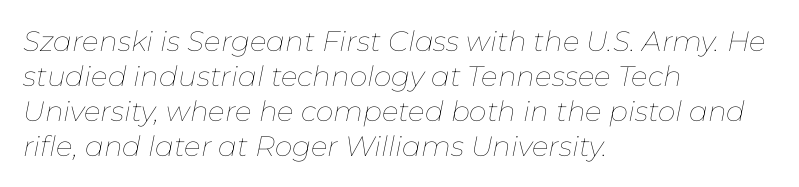
{"italic": "yes", "lean": "right", "slant_degrees": 11, "bold": "no", "weight": "thin", "width": "normal", "stroke_contrast": "low", "x_height": "medium", "monospaced": "no", "underline": "no", "align": "left", "line_spacing": "normal", "line_spacing_ratio": 1.25, "letter_spacing": "normal", "letter_spacing_em": 0.0, "glyph_px": 28}
